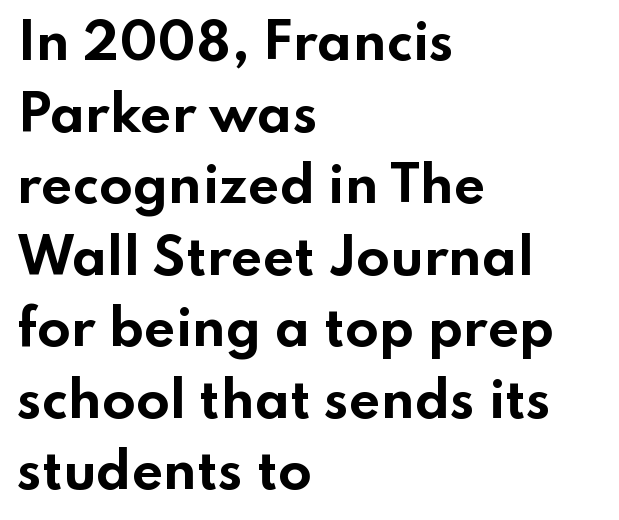
The image shows 49 px bold, wide sans-serif type, upright; set left-aligned, normal line spacing (1.46x), normal letter spacing, not underlined; low stroke contrast and a small x-height.
